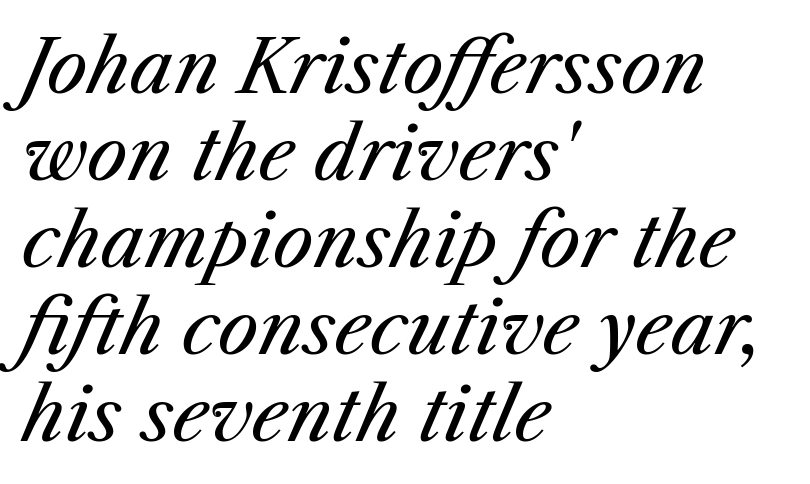
Q: Is the text bold? A: No.
Q: Is the text italic (slanted)? A: Yes, it leans right by about 25 degrees.
Q: Is the text underlined? A: No.
Q: How is the paragraph aligned? A: Left-aligned.
Q: Is the spacing between letters normal or unusually wide? A: Normal.
Q: Width (condensed, normal, or wide)? A: Normal.
Q: Stroke contrast? A: Medium.
Q: x-height? A: Medium.
Q: Monospaced? A: No.
